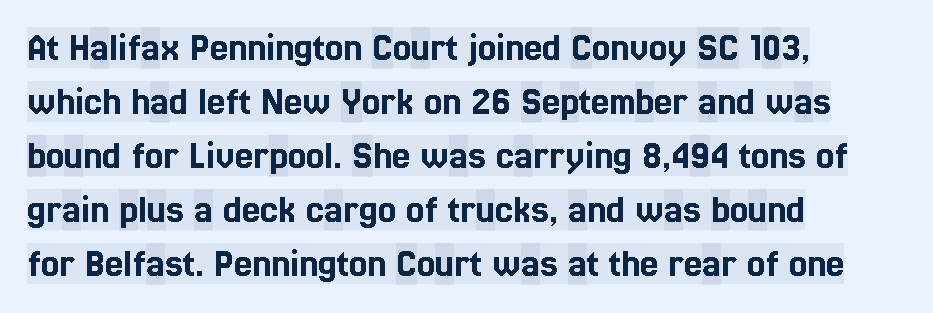
{"serif": "yes", "italic": "no", "width": "condensed", "x_height": "large", "monospaced": "no", "underline": "no", "align": "left", "line_spacing": "normal", "line_spacing_ratio": 1.32, "letter_spacing": "normal", "letter_spacing_em": 0.0, "glyph_px": 41}
